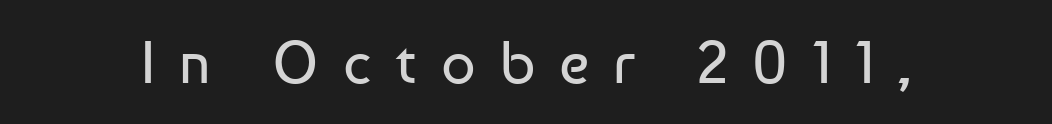
Q: Is the text bold? A: No.
Q: Is the text italic (slanted)? A: No, it is upright.
Q: Is the typeface a serif or a sans-serif typeface? A: Sans-serif.
Q: Is the text underlined? A: No.
Q: Is the spacing between letters normal or unusually wide? A: Unusually wide.
Q: Width (condensed, normal, or wide)? A: Normal.
Q: Stroke contrast? A: Low.
Q: x-height? A: Medium.
Q: Monospaced? A: No.
